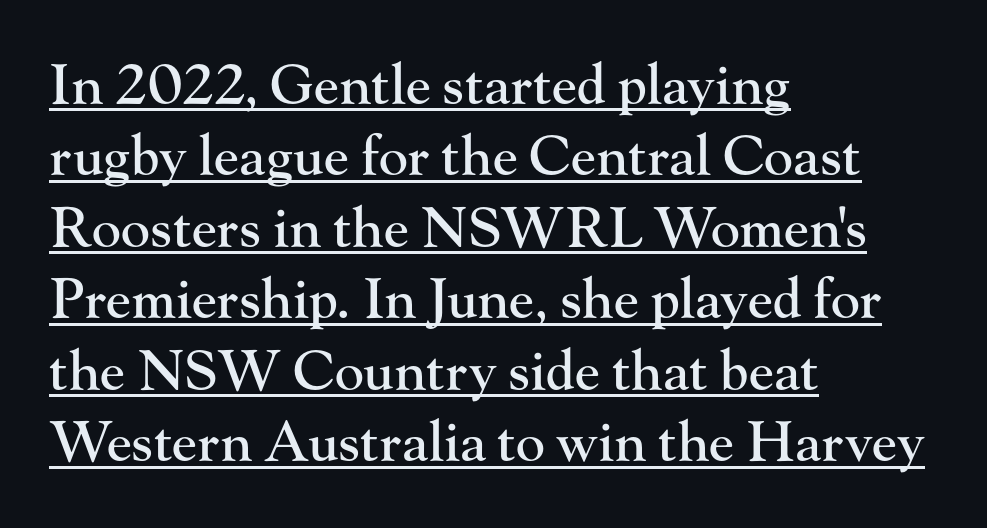
Note the varied advance widths — an 'i' is clearly narrower than an 'm'. Honestly, the underline is the first thing you notice here. Tracking value appears to be zero — textbook default spacing. If you measured baseline to baseline, you'd find a middling distance. The lines in this sample share a left origin and differ only in where they stop.
